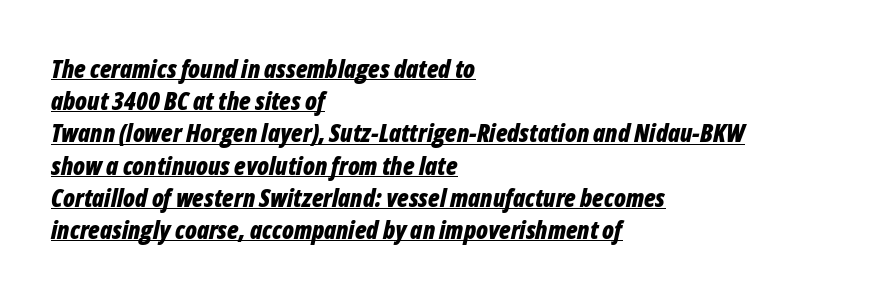
Q: Is the text bold? A: Yes.
Q: Is the text italic (slanted)? A: Yes, it leans right by about 12 degrees.
Q: Is the text underlined? A: Yes.
Q: How is the paragraph aligned? A: Left-aligned.
Q: Is the spacing between letters normal or unusually wide? A: Normal.
Q: Is the spacing between lines tight, normal or loose? A: Normal.
